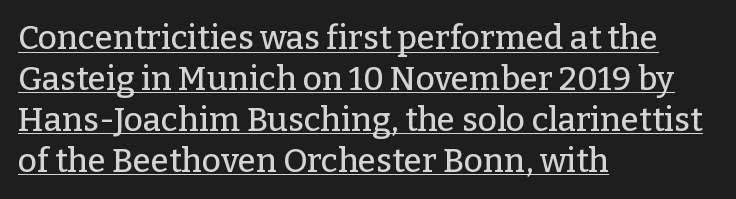
Q: Is the text italic (slanted)? A: No, it is upright.
Q: Is the typeface a serif or a sans-serif typeface? A: Serif.
Q: Is the text underlined? A: Yes.
Q: How is the paragraph aligned? A: Left-aligned.
Q: Is the spacing between letters normal or unusually wide? A: Normal.
Q: Width (condensed, normal, or wide)? A: Normal.
Q: Stroke contrast? A: Low.
Q: x-height? A: Medium.
Q: Monospaced? A: No.
